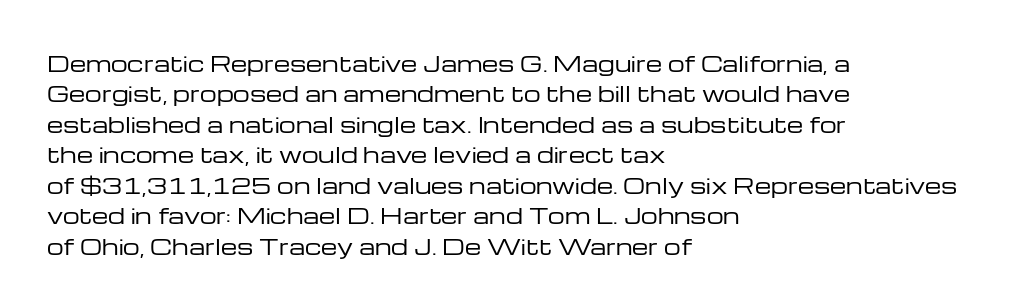
{"italic": "no", "bold": "no", "underline": "no", "align": "left", "line_spacing": "normal", "line_spacing_ratio": 1.45, "letter_spacing": "normal", "letter_spacing_em": 0.0, "glyph_px": 21}
